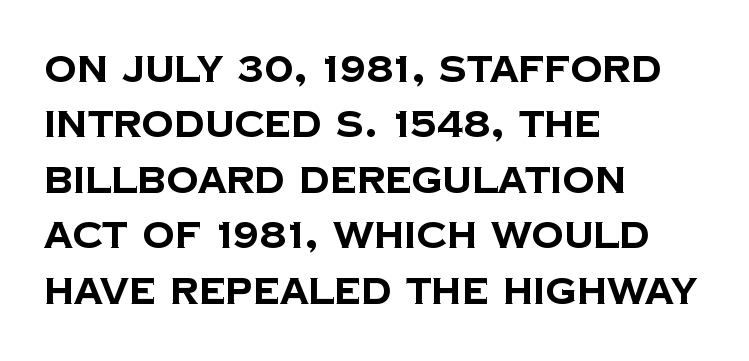
The image shows 36 px bold sans-serif type; set left-aligned, normal line spacing (1.54x), normal letter spacing, not underlined; low stroke contrast and a large x-height.
